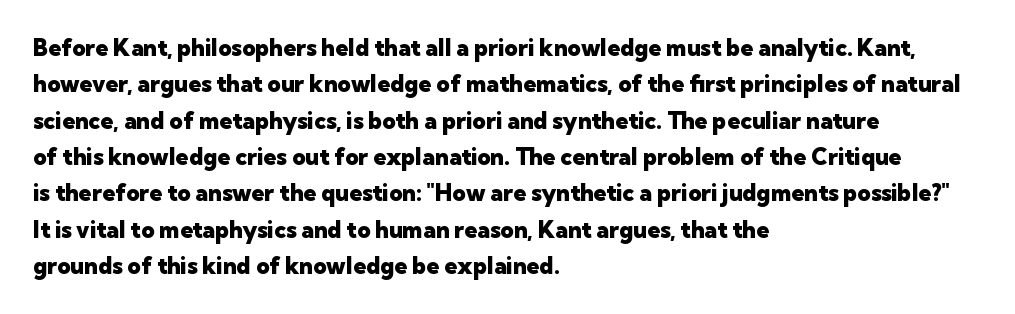
Q: Is the text bold? A: Yes.
Q: Is the text italic (slanted)? A: No, it is upright.
Q: Is the text underlined? A: No.
Q: How is the paragraph aligned? A: Left-aligned.
Q: Is the spacing between letters normal or unusually wide? A: Normal.
Q: Is the spacing between lines tight, normal or loose? A: Normal.
